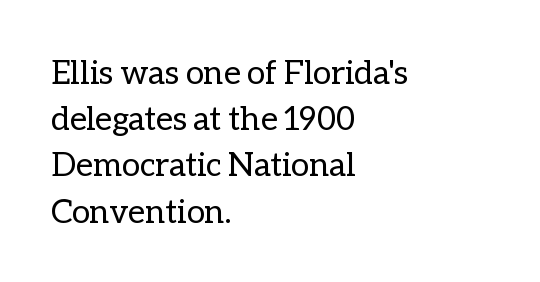
Q: Is the text bold? A: No.
Q: Is the text italic (slanted)? A: No, it is upright.
Q: Is the text underlined? A: No.
Q: How is the paragraph aligned? A: Left-aligned.
Q: Is the spacing between letters normal or unusually wide? A: Normal.
Q: Is the spacing between lines tight, normal or loose? A: Normal.
Q: Width (condensed, normal, or wide)? A: Normal.
Q: Stroke contrast? A: Low.
Q: x-height? A: Medium.
Q: Monospaced? A: No.
